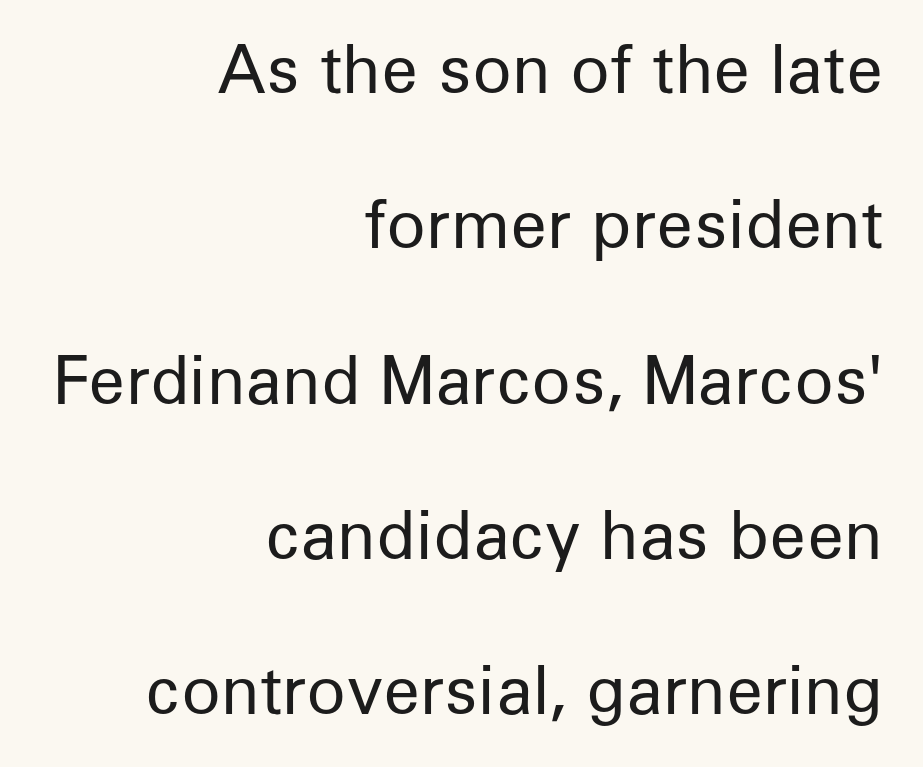
This rendering employs a face without finishing strokes, i.e., a sans-serif. The text block is weighted toward the right margin, trailing off unevenly leftward. Ordinary non-slanted type is in use. What's the leading like? Stretched, with rows far apart.
